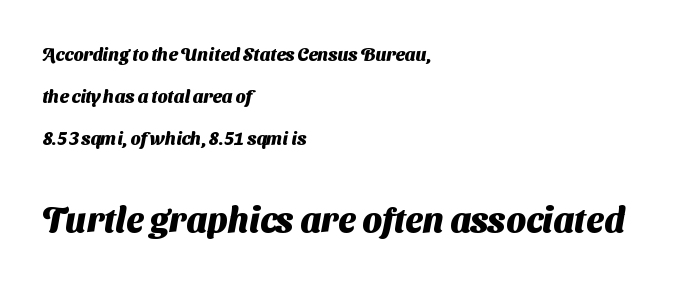
{"serif": "no", "bold": "yes", "weight": "heavy", "width": "normal", "stroke_contrast": "medium", "x_height": "medium", "monospaced": "no", "underline": "no", "align": "left", "line_spacing": "loose", "line_spacing_ratio": 2.34, "letter_spacing": "normal", "letter_spacing_em": 0.0, "larger_block": "second", "size_ratio": 1.94, "glyph_px": 35}
